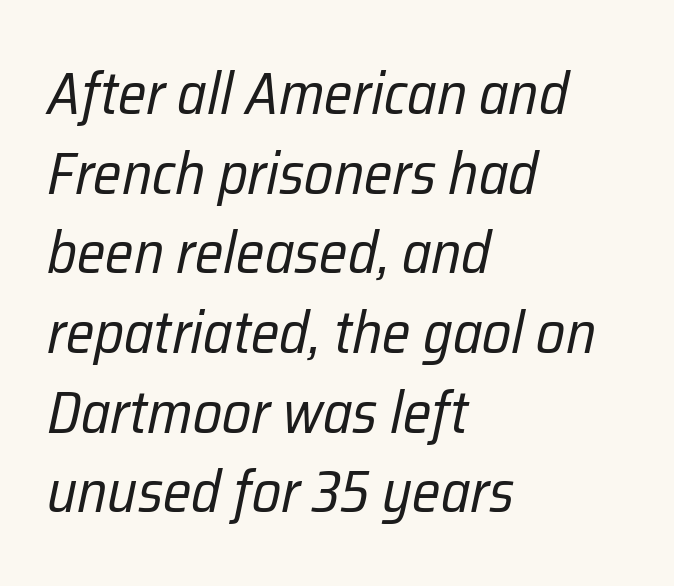
Normally led — the rows are evenly, conventionally spaced. The ragged edge is on the right, which tells us the setting is flush left. The gap between lines stays unmarked. The type is set solid horizontally, with unmodified tracking. Proportional: the letters do not fall into vertical columns.
